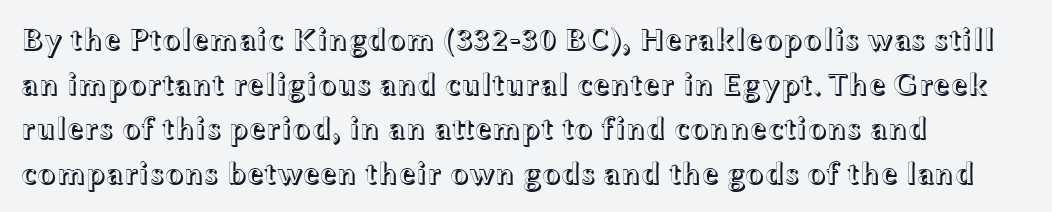
Words appear dense and cohesive because spacing is normal. The vertical gap from one line to the next is medium. Casual observation: everything's shoved over to the left. Looks like regular typesetting: each glyph gets only the width it needs. The area under the type is left untouched.
